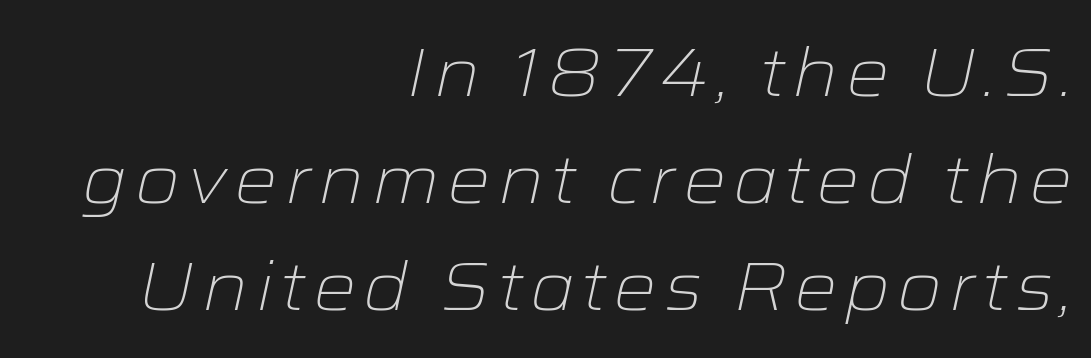
{"italic": "yes", "lean": "right", "slant_degrees": 12, "bold": "no", "weight": "light", "width": "wide", "stroke_contrast": "low", "x_height": "medium", "monospaced": "no", "underline": "no", "align": "right", "line_spacing": "normal", "line_spacing_ratio": 1.57, "glyph_px": 68}
